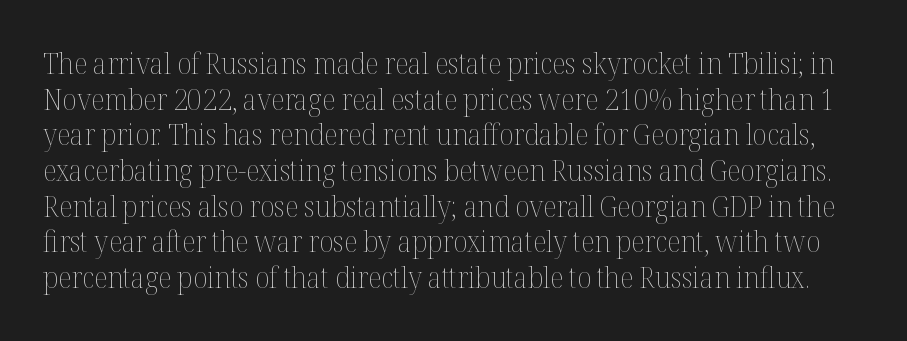
Compared with a typical body face, this is equally light or lighter still. Between one letter and the next there's only the usual sliver of space. Spacing verdict: proportional, widths tailored to each character. Vertical strokes here are truly vertical. The string is rendered with underlining switched off.
